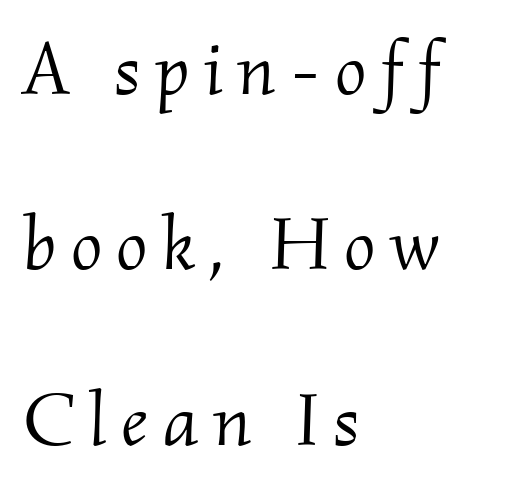
The image shows 75 px light serif type, italic (leaning right); set left-aligned, loose line spacing (2.34x), not underlined; medium stroke contrast and a small x-height.
